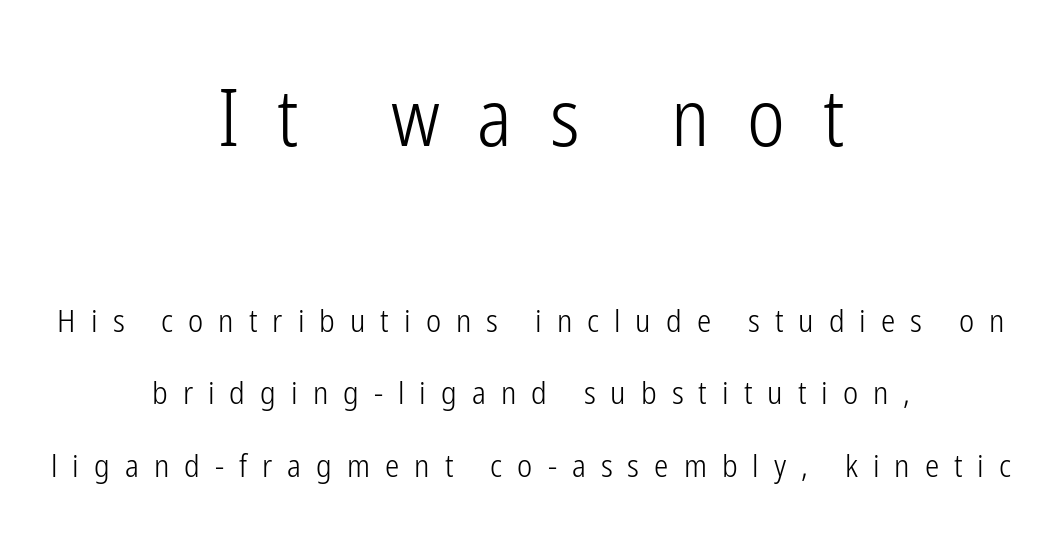
The image shows 80 px light, condensed sans-serif type, upright; set centered, loose line spacing (2.27x), unusually wide letter spacing (+0.47 em), not underlined; the first (top) block is 2.5x larger; low stroke contrast and a medium x-height.
